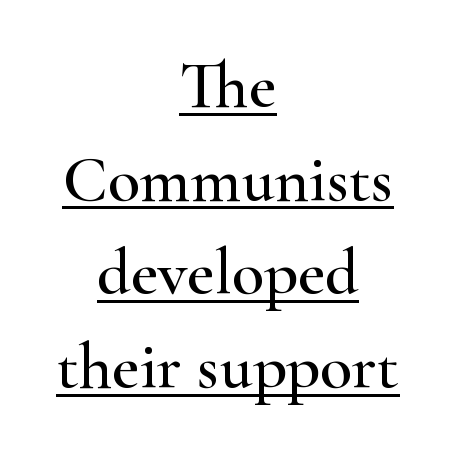
The image shows 66 px wide serif type, upright; set centered, normal line spacing (1.42x), normal letter spacing, underlined; high stroke contrast and a small x-height.
